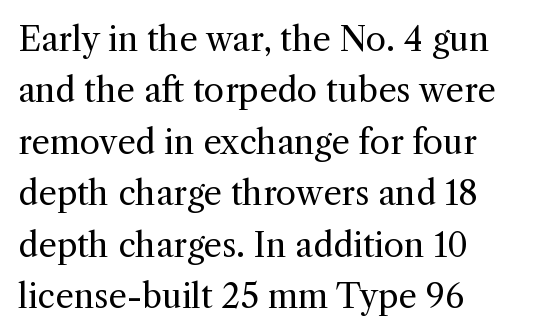
{"serif": "yes", "italic": "no", "bold": "no", "weight": "regular", "width": "normal", "x_height": "medium", "monospaced": "no", "underline": "no", "align": "left", "line_spacing": "normal", "line_spacing_ratio": 1.56, "letter_spacing": "normal", "letter_spacing_em": 0.0, "glyph_px": 33}
